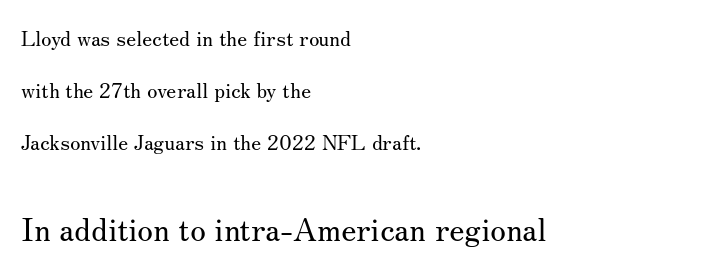
Q: Is the text bold? A: No.
Q: Is the text italic (slanted)? A: No, it is upright.
Q: Is the typeface a serif or a sans-serif typeface? A: Serif.
Q: Is the text underlined? A: No.
Q: How is the paragraph aligned? A: Left-aligned.
Q: Is the spacing between letters normal or unusually wide? A: Normal.
Q: Is the spacing between lines tight, normal or loose? A: Loose.
Q: Which block of text is set in a larger size, the first (top) or the second (bottom)? A: The second (bottom) one.
Q: Width (condensed, normal, or wide)? A: Normal.
Q: Stroke contrast? A: Medium.
Q: x-height? A: Small.
Q: Monospaced? A: No.
